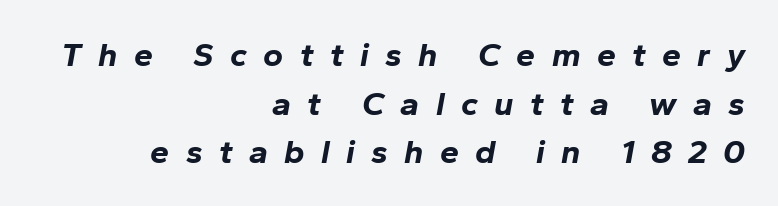
Line endings align vertically; line beginnings do not. Notice how thick the strokes are: this is what a full bold looks like. Looking at the ascenders, they clearly lean. Evenly set lines give the paragraph a standard silhouette.
